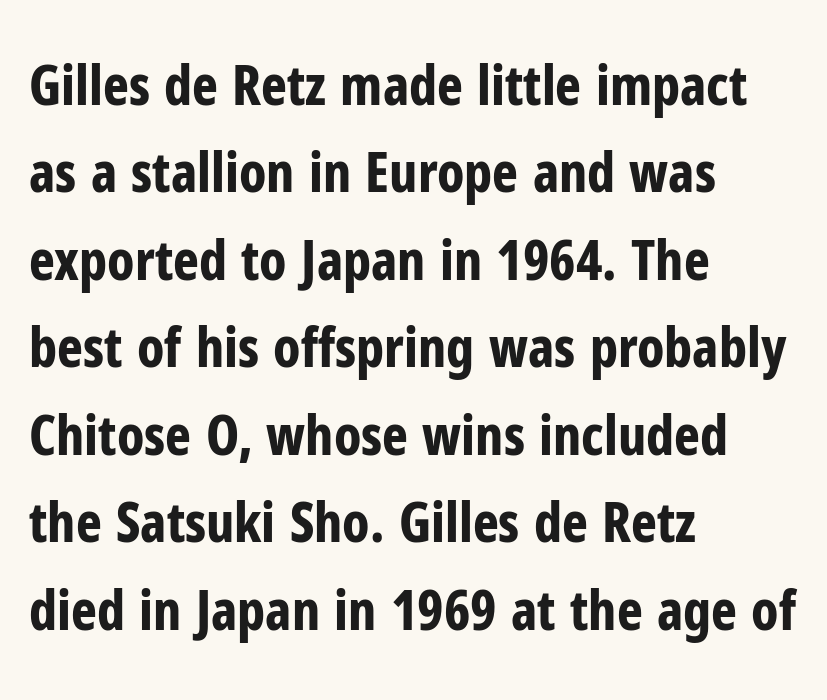
{"serif": "no", "italic": "no", "bold": "yes", "weight": "bold", "width": "condensed", "stroke_contrast": "low", "x_height": "medium", "monospaced": "no", "underline": "no", "align": "left", "line_spacing": "normal", "line_spacing_ratio": 1.59, "letter_spacing": "normal", "letter_spacing_em": 0.0, "glyph_px": 55}
